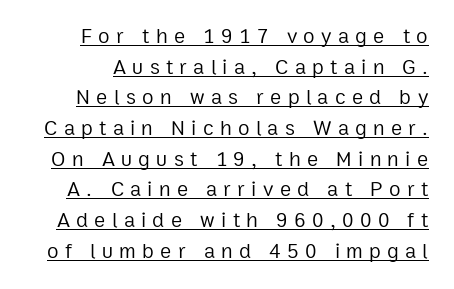
Q: Is the text bold? A: No.
Q: Is the text italic (slanted)? A: No, it is upright.
Q: Is the text underlined? A: Yes.
Q: Is the spacing between letters normal or unusually wide? A: Unusually wide.
Q: Is the spacing between lines tight, normal or loose? A: Normal.
